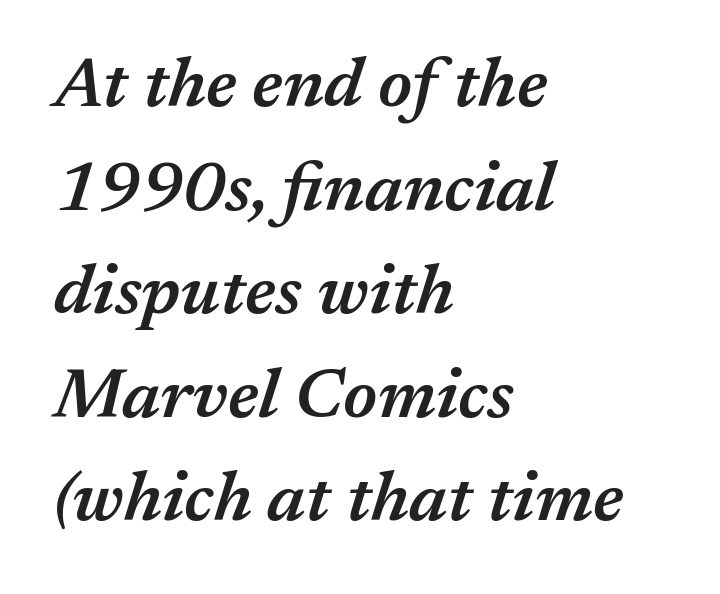
Q: Is the text bold? A: Semi-bold.
Q: Is the text italic (slanted)? A: Yes, it leans right by about 17 degrees.
Q: Is the text underlined? A: No.
Q: How is the paragraph aligned? A: Left-aligned.
Q: Is the spacing between letters normal or unusually wide? A: Normal.
Q: Is the spacing between lines tight, normal or loose? A: Normal.
Q: Width (condensed, normal, or wide)? A: Normal.
Q: Stroke contrast? A: Medium.
Q: x-height? A: Medium.
Q: Monospaced? A: No.
